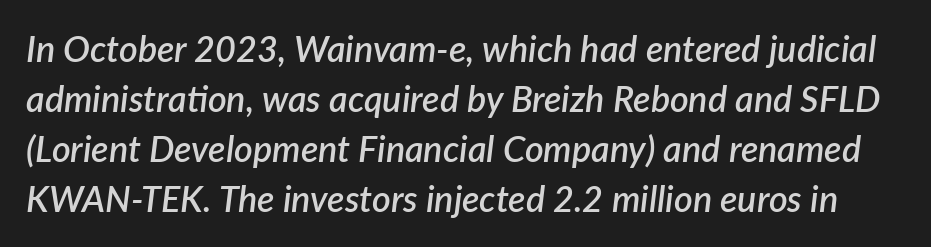
{"italic": "yes", "lean": "right", "slant_degrees": 7, "bold": "semi", "weight": "semibold", "width": "normal", "stroke_contrast": "low", "x_height": "medium", "monospaced": "no", "underline": "no", "line_spacing": "normal", "line_spacing_ratio": 1.39, "letter_spacing": "normal", "letter_spacing_em": 0.0, "glyph_px": 36}
